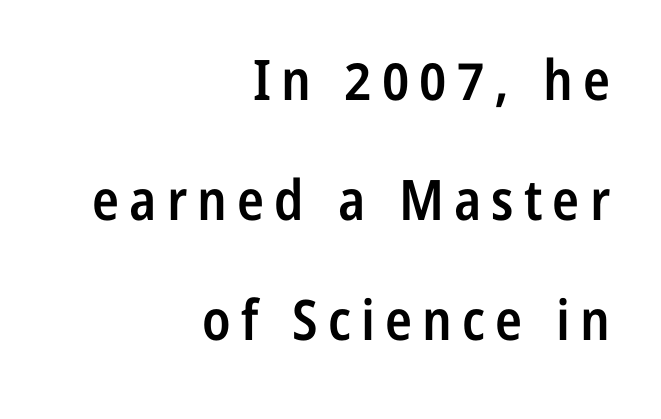
{"serif": "no", "italic": "no", "bold": "semi", "weight": "semibold", "width": "condensed", "stroke_contrast": "low", "x_height": "medium", "monospaced": "no", "underline": "no", "align": "right", "line_spacing": "loose", "line_spacing_ratio": 2.14, "glyph_px": 56}
